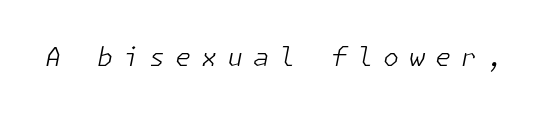
Q: Is the text bold? A: No.
Q: Is the text italic (slanted)? A: Yes, it leans right by about 11 degrees.
Q: Is the text underlined? A: No.
Q: Is the spacing between letters normal or unusually wide? A: Unusually wide.
